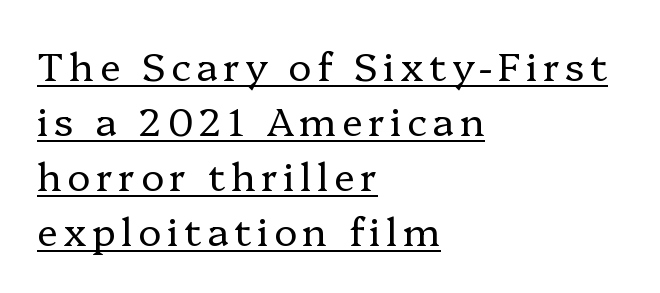
{"serif": "yes", "italic": "no", "bold": "no", "weight": "regular", "width": "normal", "stroke_contrast": "low", "x_height": "medium", "monospaced": "no", "underline": "yes", "align": "left", "line_spacing": "normal", "line_spacing_ratio": 1.41, "glyph_px": 39}
